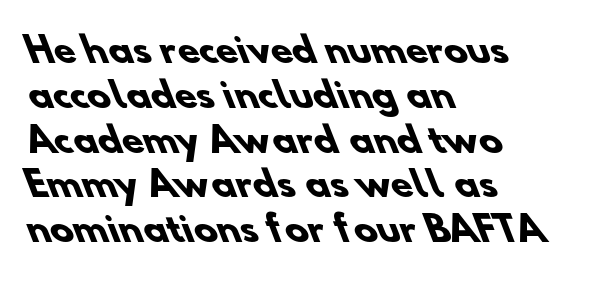
{"serif": "no", "bold": "yes", "weight": "heavy", "width": "normal", "stroke_contrast": "low", "x_height": "small", "monospaced": "no", "underline": "no", "align": "left", "line_spacing": "normal", "line_spacing_ratio": 1.28, "letter_spacing": "normal", "letter_spacing_em": 0.0, "glyph_px": 35}
